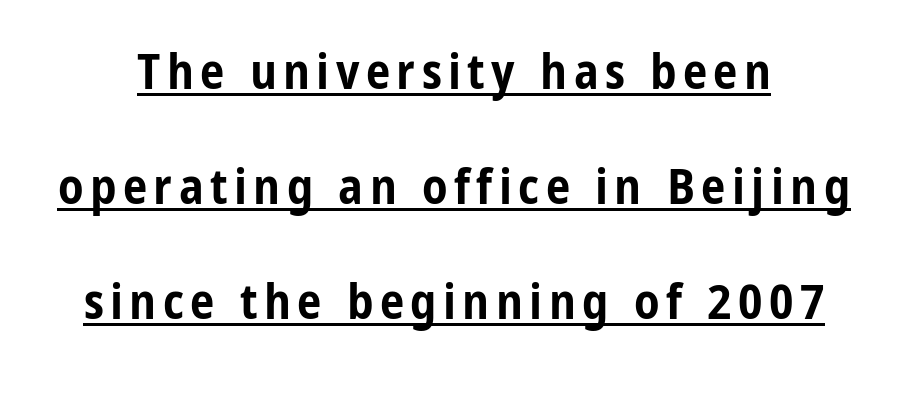
The image shows 49 px bold, condensed sans-serif type, upright; set centered, loose line spacing (2.35x), underlined; low stroke contrast and a medium x-height.
